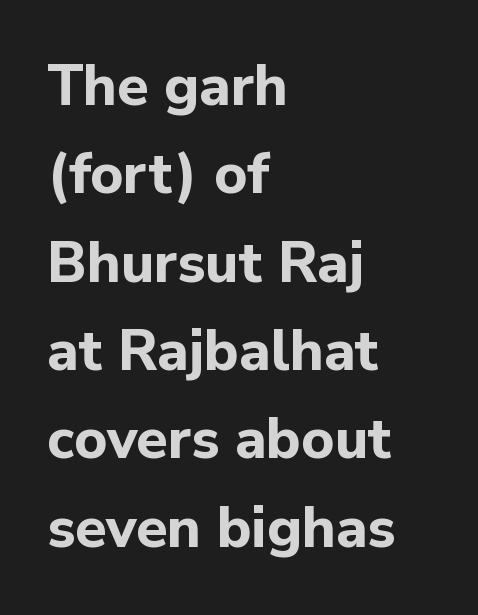
Q: Is the text bold? A: Yes.
Q: Is the text italic (slanted)? A: No, it is upright.
Q: Is the typeface a serif or a sans-serif typeface? A: Sans-serif.
Q: Is the text underlined? A: No.
Q: How is the paragraph aligned? A: Left-aligned.
Q: Is the spacing between letters normal or unusually wide? A: Normal.
Q: Is the spacing between lines tight, normal or loose? A: Normal.
Q: Width (condensed, normal, or wide)? A: Normal.
Q: Stroke contrast? A: Low.
Q: x-height? A: Medium.
Q: Monospaced? A: No.
